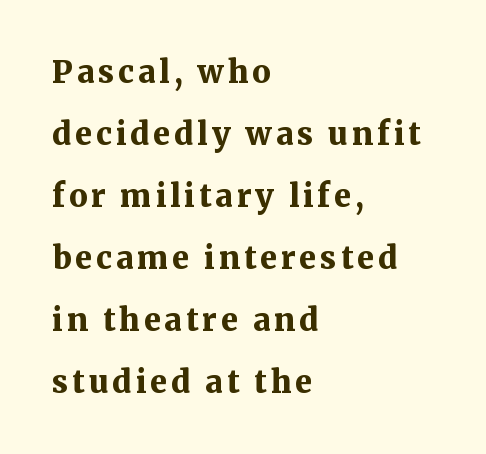
Notice how the stems are strictly vertical — no italics here. Chunky letters — that's bold for sure. Caption: multi-line text, flush left, ragged right. Clear beneath every line of the passage. In terms of letterform style, serifs are clearly present. These lines are rendered in a variable-pitch font.
